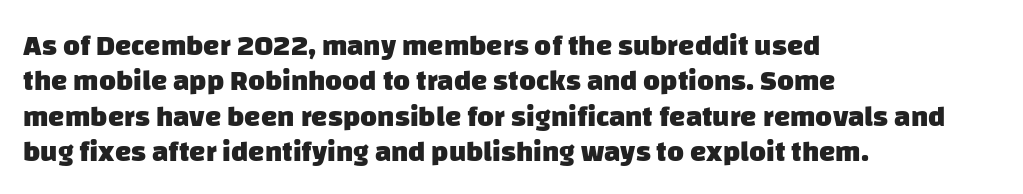
Q: Is the text bold? A: Yes.
Q: Is the typeface a serif or a sans-serif typeface? A: Sans-serif.
Q: Is the text underlined? A: No.
Q: How is the paragraph aligned? A: Left-aligned.
Q: Is the spacing between letters normal or unusually wide? A: Normal.
Q: Width (condensed, normal, or wide)? A: Normal.
Q: Stroke contrast? A: Low.
Q: x-height? A: Large.
Q: Monospaced? A: No.
